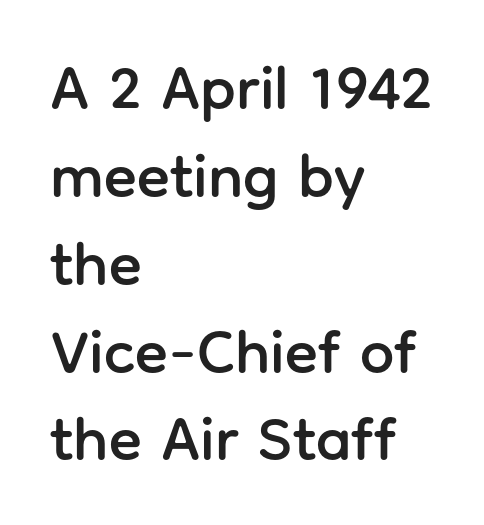
The image shows 61 px sans-serif type, upright; set left-aligned, normal line spacing (1.44x), normal letter spacing, not underlined; low stroke contrast and a medium x-height.
